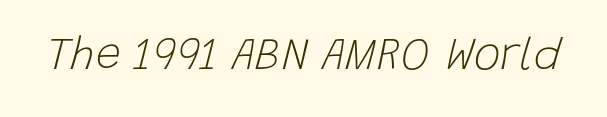
The image shows 45 px light type, italic (leaning right); set normal letter spacing, not underlined; low stroke contrast and a large x-height.
